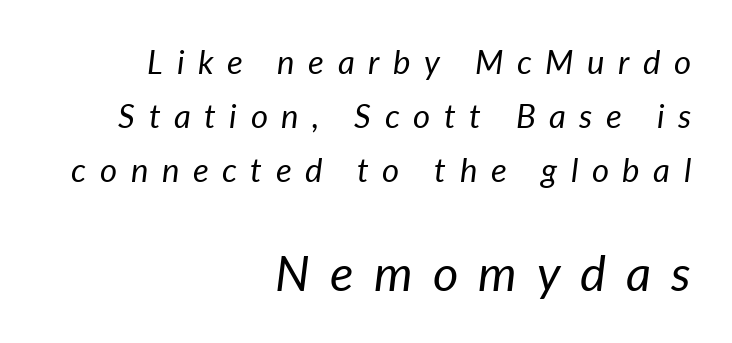
The type is letterspaced generously, with wide tracking. Here the designer chose a conventional face with non-uniform glyph widths. A student would notice the bottom passage is typeset larger than what precedes it. Where is the straight margin? On the right. Stroke mass is kept to a normal reading level or below.
